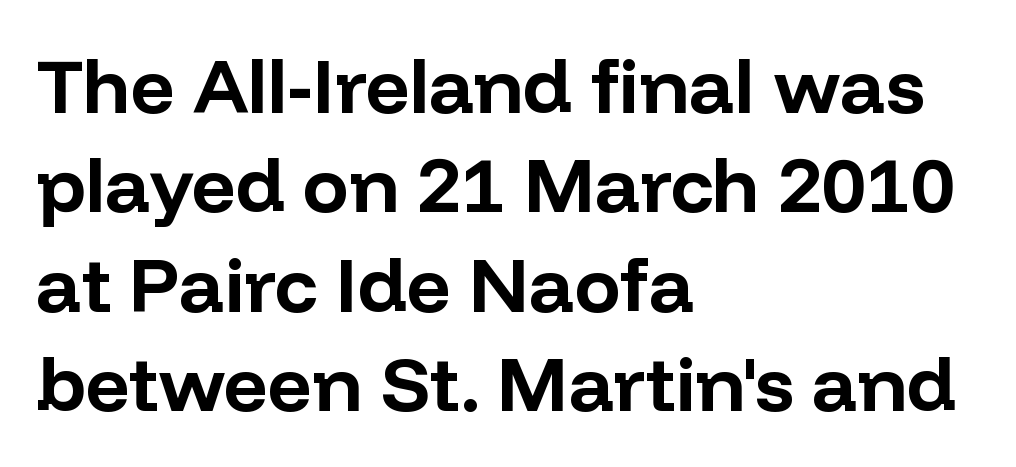
The image shows 77 px bold sans-serif type, upright; set left-aligned, normal line spacing (1.29x), normal letter spacing, not underlined; low stroke contrast and a medium x-height.
